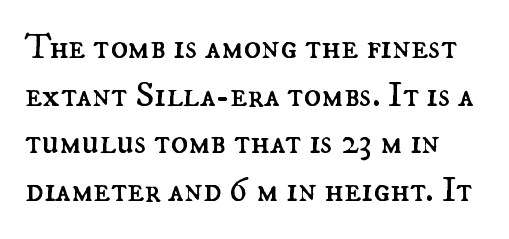
Q: Is the text bold? A: No.
Q: Is the text italic (slanted)? A: No, it is upright.
Q: Is the text underlined? A: No.
Q: Is the spacing between letters normal or unusually wide? A: Normal.
Q: Is the spacing between lines tight, normal or loose? A: Normal.
Q: Width (condensed, normal, or wide)? A: Normal.
Q: Stroke contrast? A: Medium.
Q: x-height? A: Small.
Q: Monospaced? A: No.
